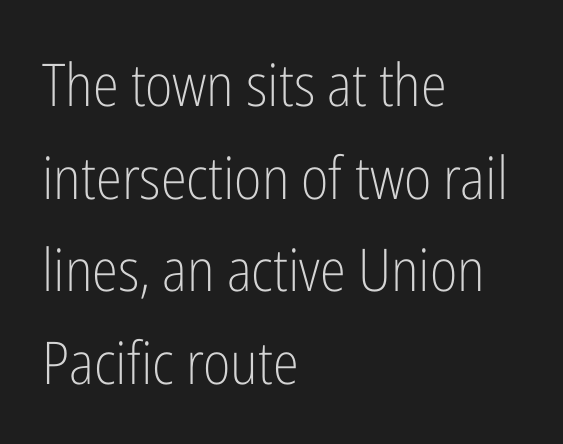
{"serif": "no", "italic": "no", "bold": "no", "weight": "light", "width": "condensed", "stroke_contrast": "low", "x_height": "medium", "monospaced": "no", "underline": "no", "align": "left", "line_spacing": "normal", "line_spacing_ratio": 1.57, "letter_spacing": "normal", "letter_spacing_em": 0.0, "glyph_px": 59}
